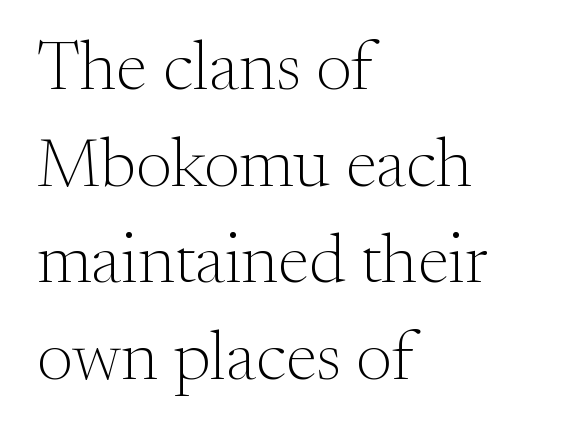
The letters carry serifs — small finishing strokes at the ends of their stems. Vertical strokes here are truly vertical. This block has exactly the height ordinary leading produces. If you drew a ruler down the left edge, every line would touch it. There is no visible air inserted between adjacent glyphs.
